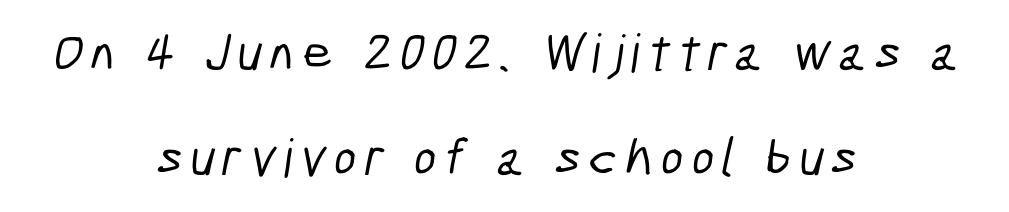
The image shows 53 px condensed sans-serif type; set centered, loose line spacing (1.99x), not underlined; low stroke contrast and a medium x-height.
